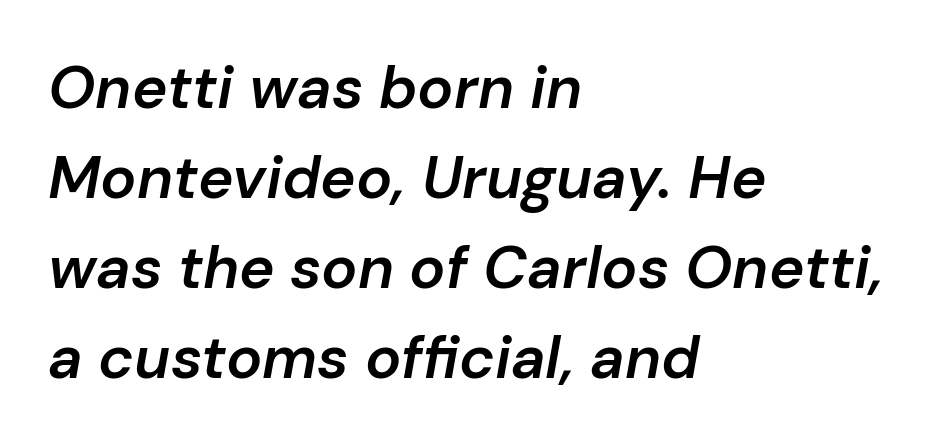
The lettering tilts uniformly, giving the passage an italic look. Layout note: lines flush left. Baseline-to-baseline distance is the conventional proportion of letter height. Tracking value appears to be zero — textbook default spacing. Every letter is mildly thick-stroked: semibold rather than bold.
